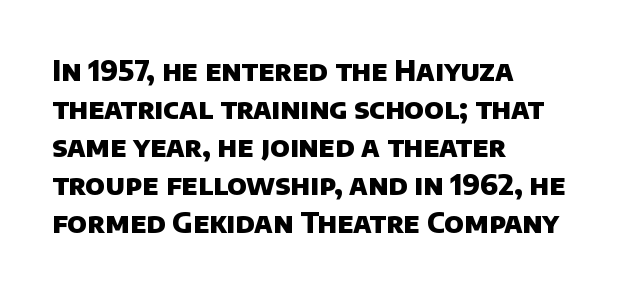
The image shows 28 px heavy sans-serif type; set left-aligned, normal line spacing (1.36x), normal letter spacing, not underlined; low stroke contrast and a large x-height.
